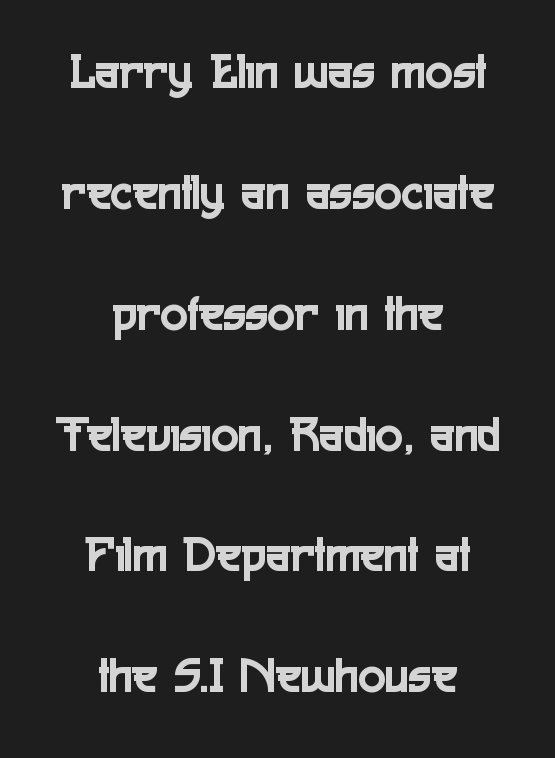
Line spacing here is loose. The axis of the letterforms is exactly vertical. Look at the tracking — it's just the regular setting, nothing added. Underline: absent.
